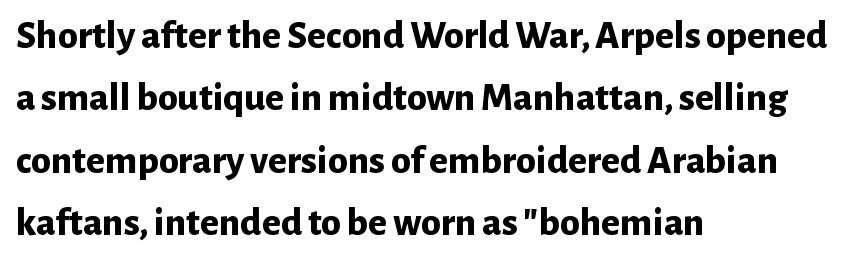
{"serif": "no", "italic": "no", "bold": "yes", "weight": "bold", "width": "normal", "stroke_contrast": "low", "x_height": "medium", "monospaced": "no", "underline": "no", "align": "left", "line_spacing": "normal", "line_spacing_ratio": 1.56, "letter_spacing": "normal", "letter_spacing_em": 0.0, "glyph_px": 40}
